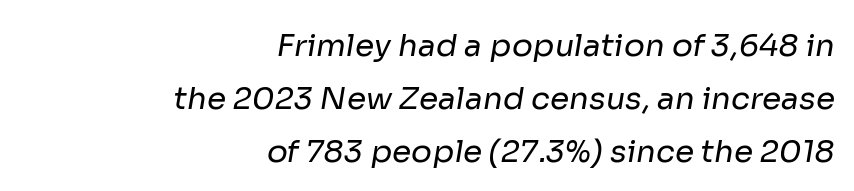
Q: Is the text bold? A: No.
Q: Is the typeface a serif or a sans-serif typeface? A: Sans-serif.
Q: Is the text underlined? A: No.
Q: How is the paragraph aligned? A: Right-aligned.
Q: Is the spacing between letters normal or unusually wide? A: Normal.
Q: Width (condensed, normal, or wide)? A: Normal.
Q: Stroke contrast? A: Low.
Q: x-height? A: Medium.
Q: Monospaced? A: No.
